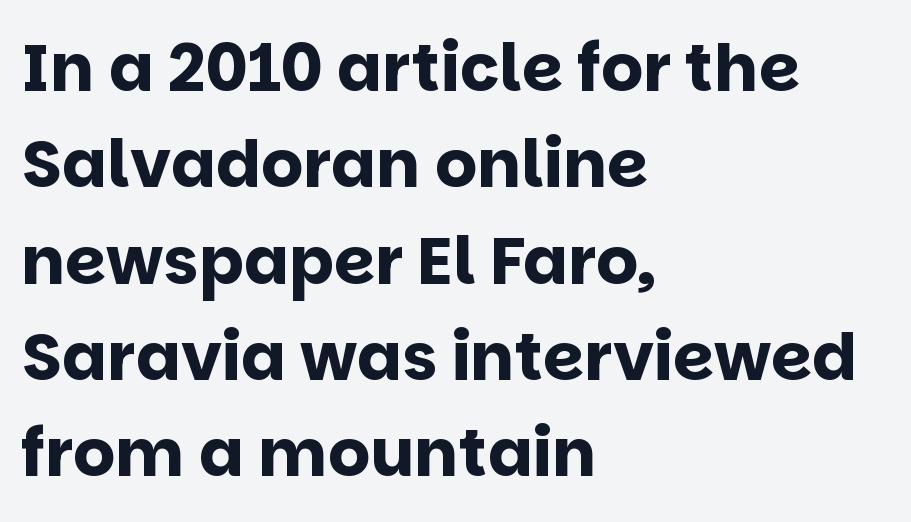
The image shows 66 px bold sans-serif type, upright; set left-aligned, normal line spacing (1.46x), normal letter spacing, not underlined; low stroke contrast and a large x-height.
